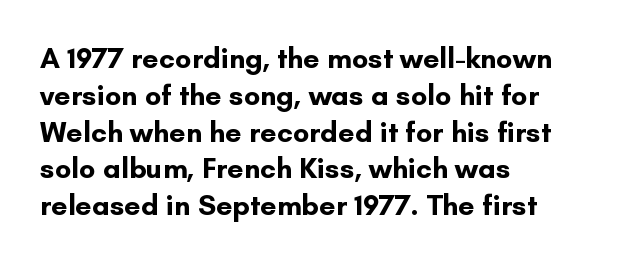
The image shows 29 px bold sans-serif type, upright; set left-aligned, normal line spacing (1.27x), normal letter spacing, not underlined; low stroke contrast and a small x-height.
